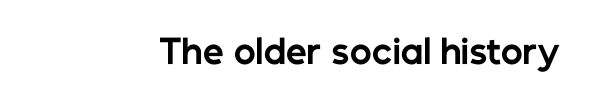
You'd pick this weight for a headline — it's a proper bold. I'd call this a sans setting — the letters go barefoot. The area under the type is left untouched. Spacing verdict: proportional, widths tailored to each character. The line texture is even and compact thanks to regular tracking. These lines were composed using upright roman letters.
